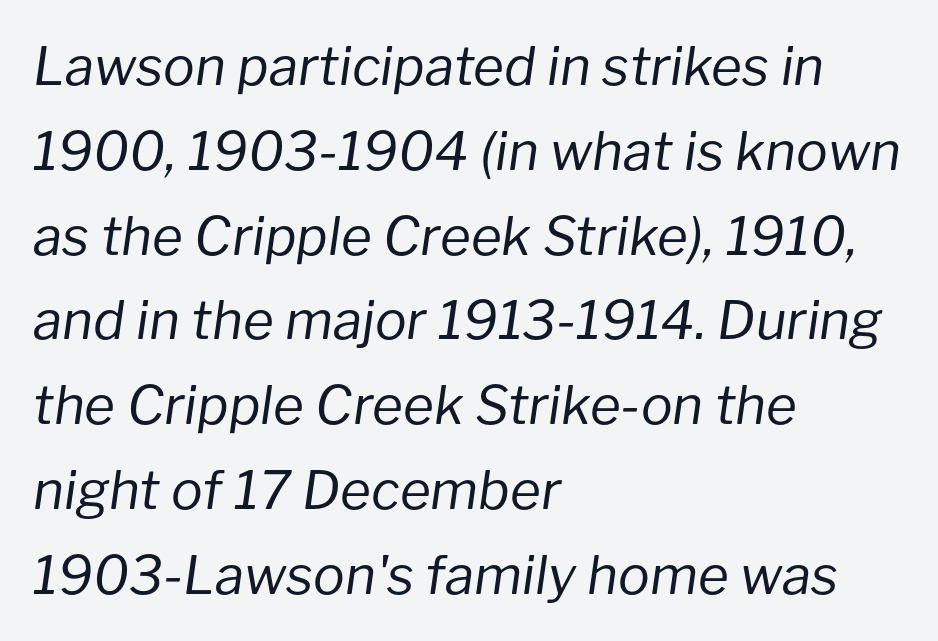
Q: Is the text bold? A: No.
Q: Is the text italic (slanted)? A: Yes, it leans right by about 8 degrees.
Q: Is the text underlined? A: No.
Q: How is the paragraph aligned? A: Left-aligned.
Q: Is the spacing between letters normal or unusually wide? A: Normal.
Q: Is the spacing between lines tight, normal or loose? A: Normal.
Q: Width (condensed, normal, or wide)? A: Normal.
Q: Stroke contrast? A: Low.
Q: x-height? A: Medium.
Q: Monospaced? A: No.
